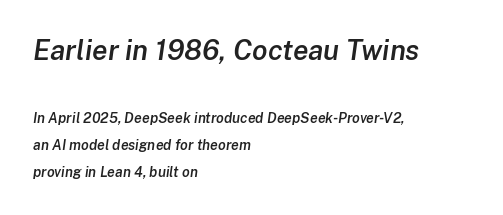
The image shows 28 px semibold type, italic (leaning right); set left-aligned, loose line spacing (1.93x), normal letter spacing, not underlined; the first (top) block is 2.0x larger; low stroke contrast and a medium x-height.
